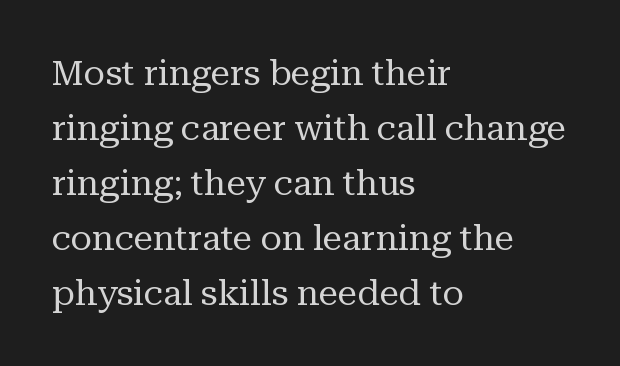
{"serif": "yes", "italic": "no", "bold": "no", "weight": "regular", "width": "normal", "stroke_contrast": "medium", "x_height": "medium", "monospaced": "no", "underline": "no", "align": "left", "line_spacing": "normal", "line_spacing_ratio": 1.57, "letter_spacing": "normal", "letter_spacing_em": 0.0, "glyph_px": 35}
